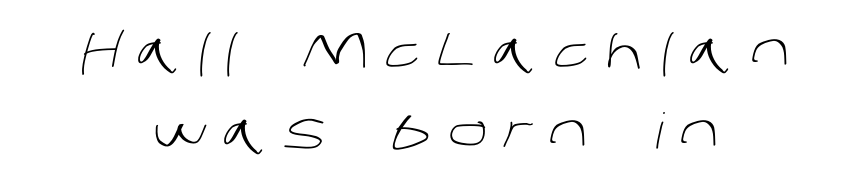
The image shows 49 px light sans-serif type; set centered, normal line spacing (1.65x), unusually wide letter spacing (+0.34 em), not underlined; low stroke contrast and a large x-height.
